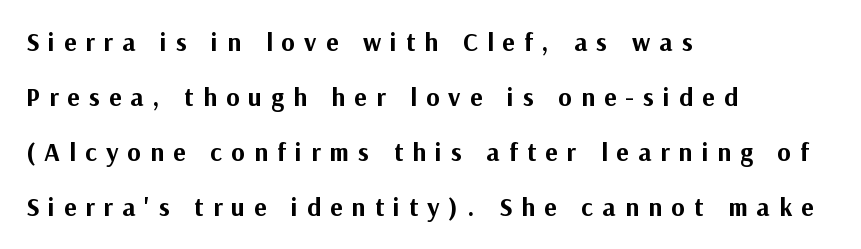
The image shows 26 px bold type, upright; set left-aligned, loose line spacing (2.11x), unusually wide letter spacing (+0.35 em), not underlined.
